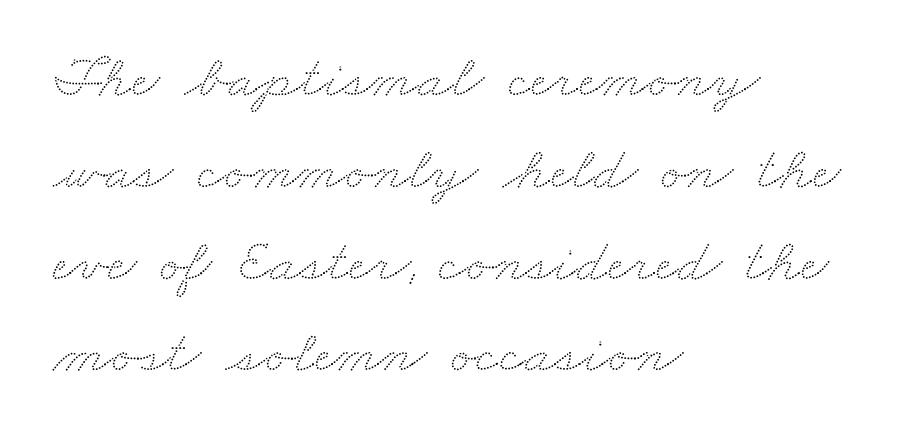
The image shows 62 px wide type; set left-aligned, normal line spacing (1.48x), normal letter spacing, not underlined; low stroke contrast and a small x-height.
